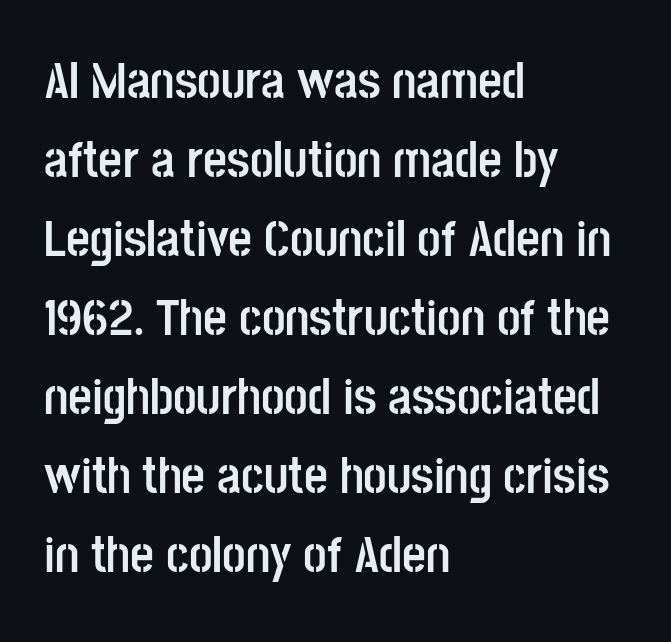
Q: Is the text bold? A: Yes.
Q: Is the text italic (slanted)? A: No, it is upright.
Q: Is the typeface a serif or a sans-serif typeface? A: Sans-serif.
Q: Is the text underlined? A: No.
Q: How is the paragraph aligned? A: Left-aligned.
Q: Is the spacing between letters normal or unusually wide? A: Normal.
Q: Is the spacing between lines tight, normal or loose? A: Normal.
Q: Width (condensed, normal, or wide)? A: Condensed.
Q: Stroke contrast? A: Low.
Q: x-height? A: Large.
Q: Monospaced? A: No.
